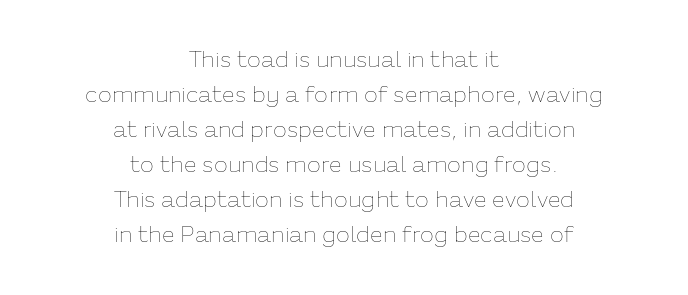
Q: Is the text bold? A: No.
Q: Is the text italic (slanted)? A: No, it is upright.
Q: Is the text underlined? A: No.
Q: How is the paragraph aligned? A: Centered.
Q: Is the spacing between letters normal or unusually wide? A: Normal.
Q: Is the spacing between lines tight, normal or loose? A: Normal.
